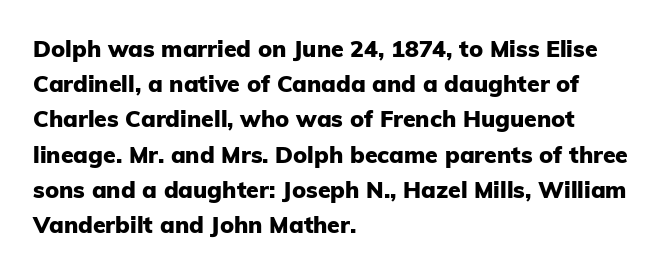
Q: Is the text bold? A: Yes.
Q: Is the text italic (slanted)? A: No, it is upright.
Q: Is the text underlined? A: No.
Q: How is the paragraph aligned? A: Left-aligned.
Q: Is the spacing between letters normal or unusually wide? A: Normal.
Q: Is the spacing between lines tight, normal or loose? A: Normal.
